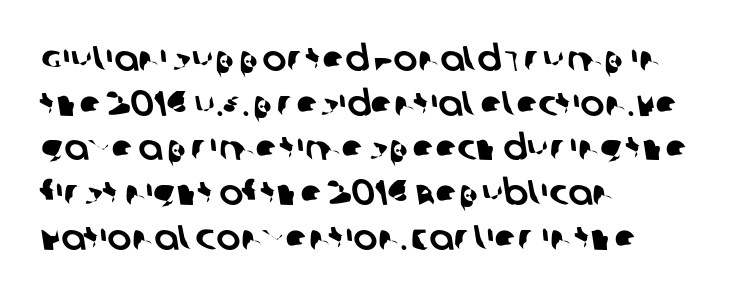
{"serif": "no", "width": "normal", "stroke_contrast": "low", "x_height": "large", "monospaced": "no", "underline": "no", "align": "left", "line_spacing_ratio": 1.24, "letter_spacing": "normal", "letter_spacing_em": 0.0, "glyph_px": 36}
